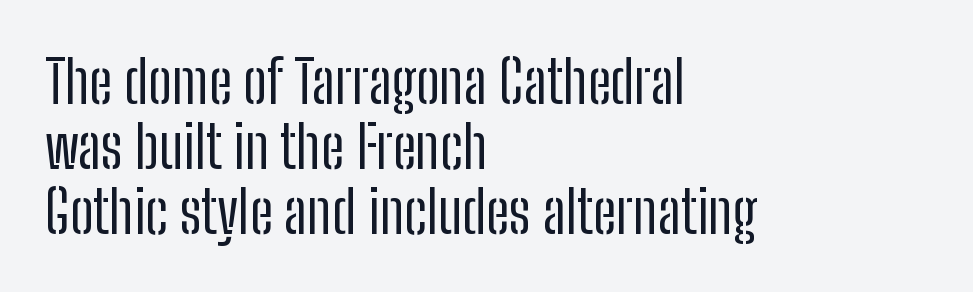
The image shows 59 px regular-weight, condensed sans-serif type, upright; set left-aligned, tight line spacing (1.1x), normal letter spacing, not underlined; low stroke contrast and a medium x-height.
